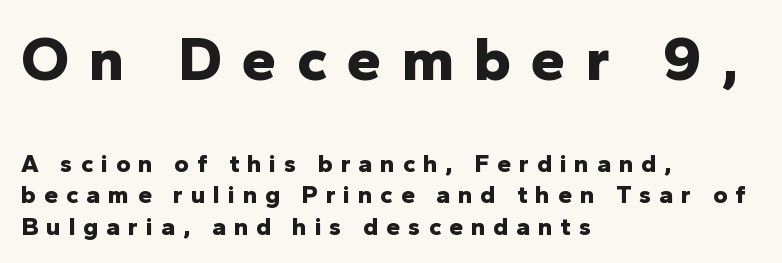
Q: Is the text bold? A: Yes.
Q: Is the text italic (slanted)? A: No, it is upright.
Q: Is the typeface a serif or a sans-serif typeface? A: Sans-serif.
Q: Is the text underlined? A: No.
Q: How is the paragraph aligned? A: Left-aligned.
Q: Is the spacing between letters normal or unusually wide? A: Unusually wide.
Q: Is the spacing between lines tight, normal or loose? A: Normal.
Q: Which block of text is set in a larger size, the first (top) or the second (bottom)? A: The first (top) one.
Q: Width (condensed, normal, or wide)? A: Normal.
Q: Stroke contrast? A: Low.
Q: x-height? A: Medium.
Q: Monospaced? A: No.
